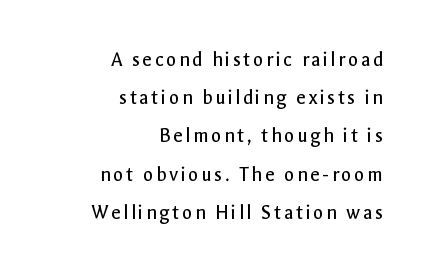
Typeset ragged left — the right edge is the straight one. Weight: regular or lighter. Designer's note — italics off, roman on. This rendering features lettering with no underline.
